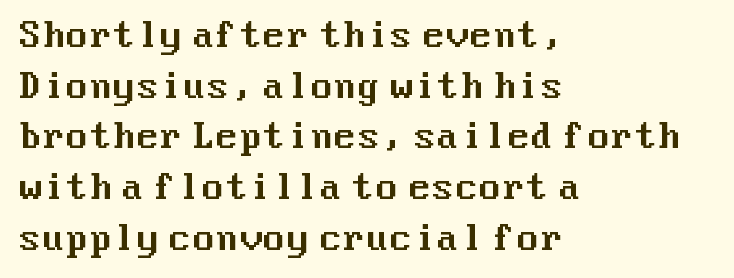
The image shows 34 px sans-serif type, upright; set left-aligned, normal line spacing (1.49x), normal letter spacing, not underlined; medium stroke contrast and a medium x-height.
